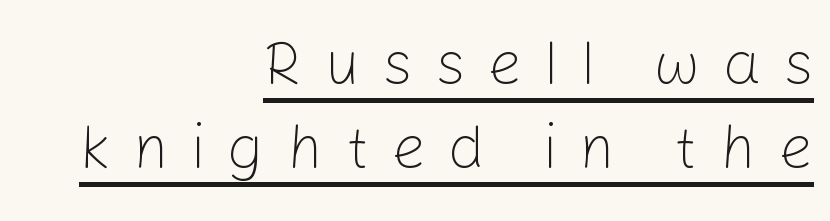
The image shows 61 px light sans-serif type, upright; set right-aligned, normal line spacing (1.38x), unusually wide letter spacing (+0.36 em), underlined; low stroke contrast and a medium x-height.
